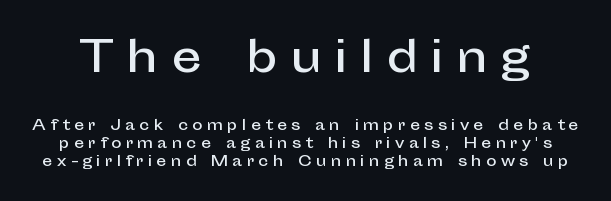
{"serif": "no", "italic": "no", "width": "normal", "stroke_contrast": "low", "x_height": "medium", "monospaced": "no", "underline": "no", "line_spacing": "normal", "line_spacing_ratio": 1.29, "letter_spacing": "wide", "letter_spacing_em": 0.31, "larger_block": "first", "size_ratio": 3.0, "glyph_px": 42}
